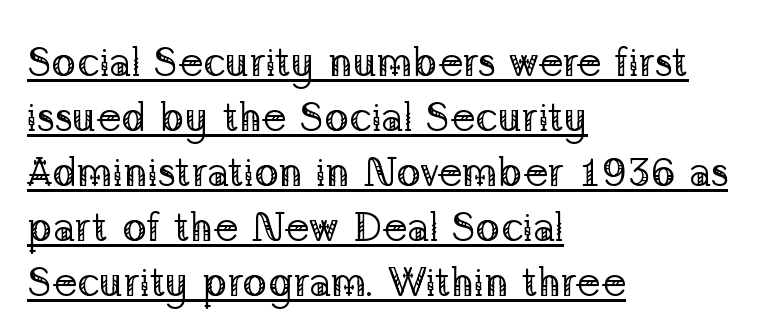
Q: Is the text bold? A: No.
Q: Is the text italic (slanted)? A: No, it is upright.
Q: Is the typeface a serif or a sans-serif typeface? A: Serif.
Q: Is the text underlined? A: Yes.
Q: How is the paragraph aligned? A: Left-aligned.
Q: Is the spacing between letters normal or unusually wide? A: Normal.
Q: Is the spacing between lines tight, normal or loose? A: Normal.
Q: Width (condensed, normal, or wide)? A: Normal.
Q: Stroke contrast? A: Low.
Q: x-height? A: Medium.
Q: Monospaced? A: No.
